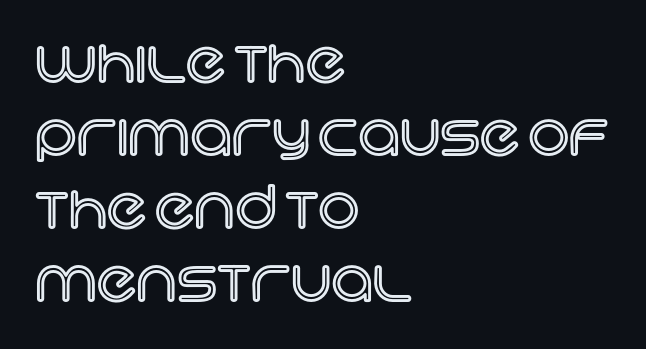
A normal amount of white space separates one row of letters from the next. The compositor pushed each line to the left boundary. Characters follow at the spacing the type designer built in. The letters stand straight up with perfectly vertical stems. This sample has the flowing, uneven cadence of proportional lettering.
